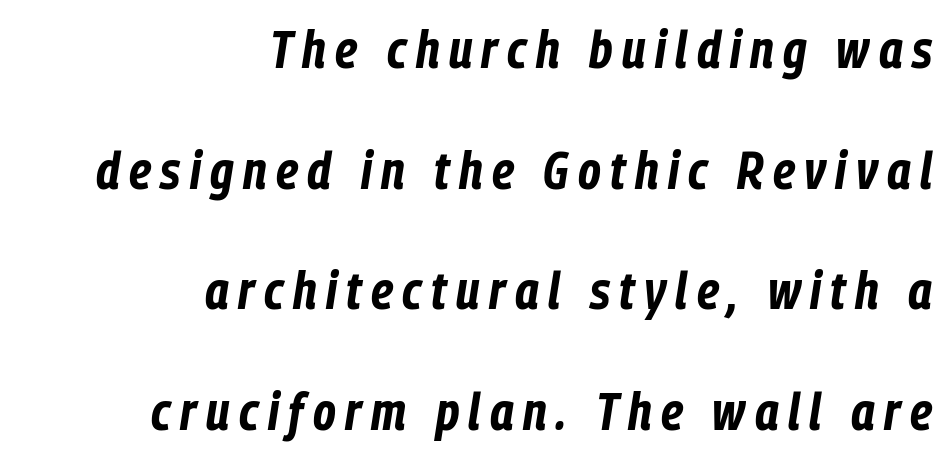
The image shows 52 px bold, condensed type, italic (leaning right); set right-aligned, loose line spacing (2.32x), not underlined; low stroke contrast and a medium x-height.
